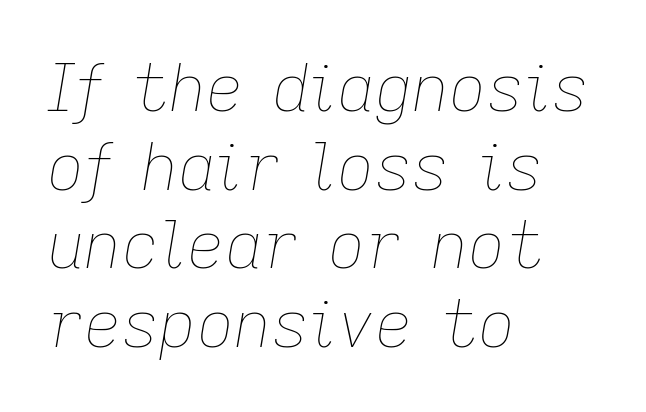
You could not count columns in this text — the font is proportionally spaced. In terms of posture, this sample is oblique. The area under the type is left untouched. Every row of glyphs begins at an identical x-position on the left. The letters look calm and open, with moderate or lighter stems.
